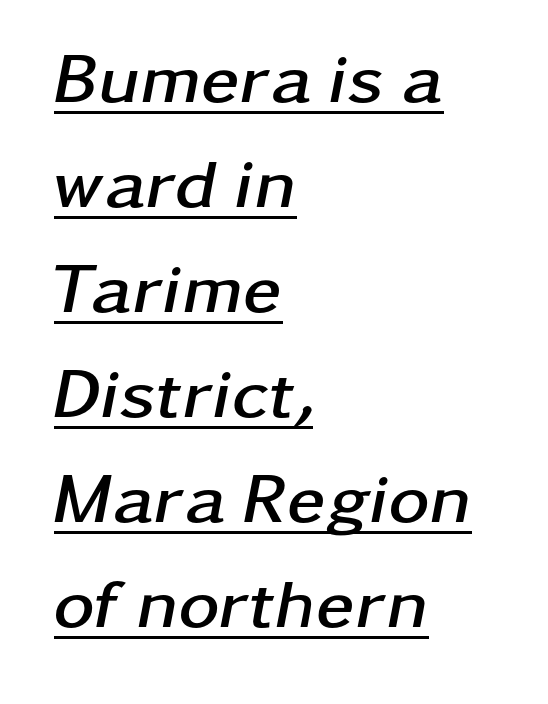
{"italic": "yes", "lean": "right", "slant_degrees": 11, "bold": "yes", "weight": "semibold", "width": "wide", "stroke_contrast": "low", "x_height": "medium", "monospaced": "no", "underline": "yes", "align": "left", "line_spacing": "normal", "line_spacing_ratio": 1.5, "letter_spacing": "normal", "letter_spacing_em": 0.0, "glyph_px": 70}
